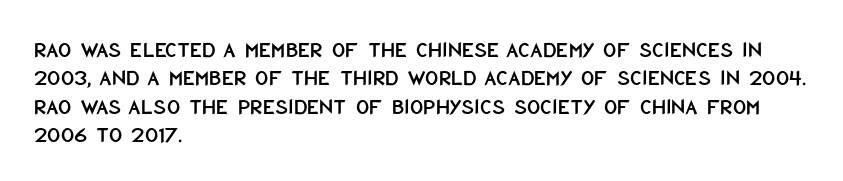
One-word summary of the alignment: left. These lines keep a tight, regular rhythm from letter to letter. Letters rest on an invisible, unmarked baseline. In terms of posture, this sample is upright.
